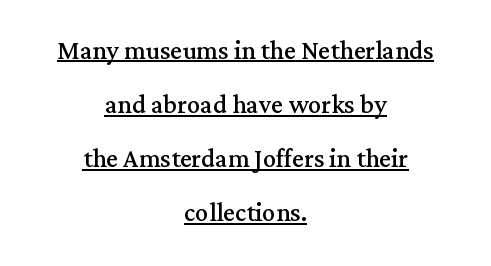
These lines are composed in type with serifs. Do the letters lean? They stand straight. No extra ink here — the face is not bold. Underline: present. Leading: standard.
